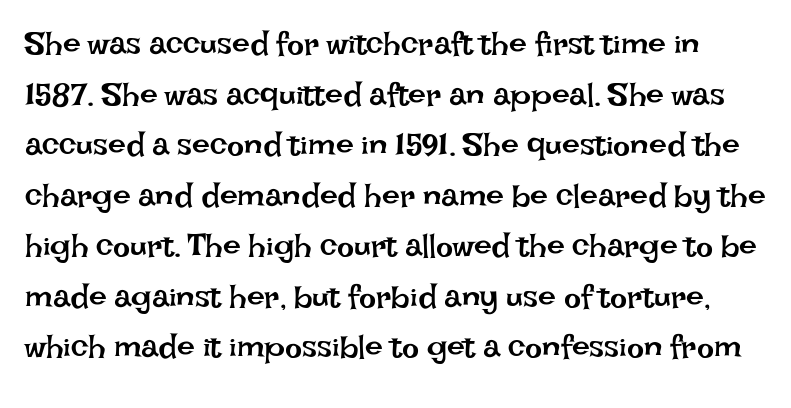
The image shows 32 px regular-weight type, upright; set normal line spacing (1.58x), normal letter spacing, not underlined; low stroke contrast and a large x-height.
